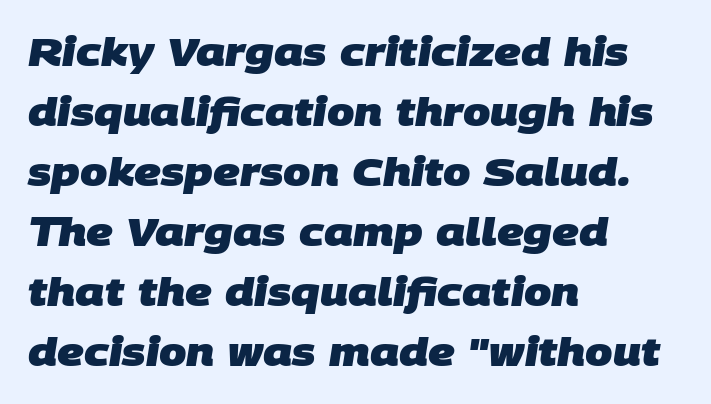
{"serif": "no", "bold": "yes", "weight": "heavy", "width": "normal", "stroke_contrast": "low", "x_height": "large", "monospaced": "no", "underline": "no", "align": "left", "line_spacing": "normal", "line_spacing_ratio": 1.54, "letter_spacing": "normal", "letter_spacing_em": 0.0, "glyph_px": 39}
